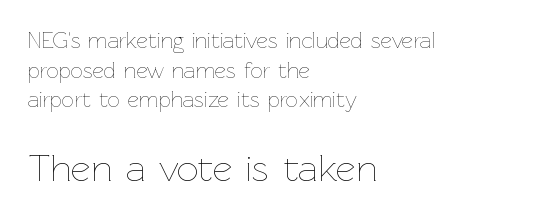
{"italic": "no", "bold": "no", "weight": "thin", "width": "normal", "stroke_contrast": "low", "x_height": "medium", "monospaced": "no", "underline": "no", "align": "left", "line_spacing": "normal", "line_spacing_ratio": 1.35, "letter_spacing": "normal", "letter_spacing_em": 0.0, "larger_block": "second", "size_ratio": 1.73, "glyph_px": 38}
